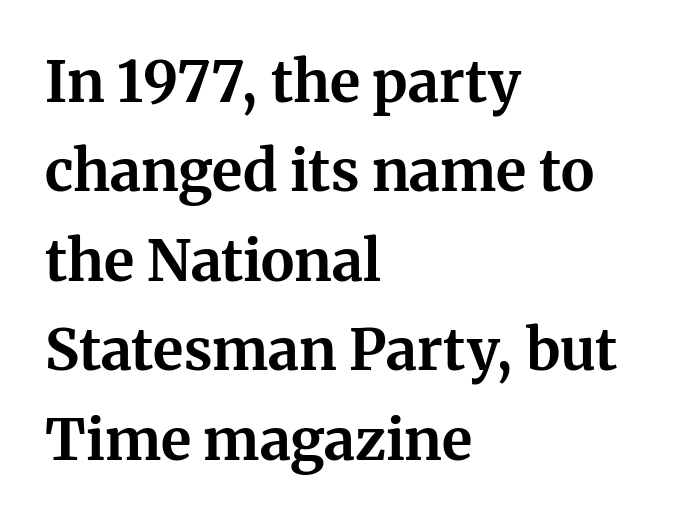
Proportional: the letters do not fall into vertical columns. A student would call this left alignment; a typographer would say flush left, rag right. When letters stand straight like this, we call the style roman or upright. Emphasis by weight is at full strength: bold. Successive baselines arrive at the customary interval.
